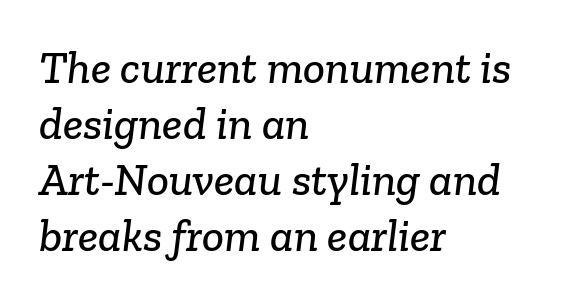
Q: Is the typeface a serif or a sans-serif typeface? A: Serif.
Q: Is the text underlined? A: No.
Q: How is the paragraph aligned? A: Left-aligned.
Q: Is the spacing between letters normal or unusually wide? A: Normal.
Q: Width (condensed, normal, or wide)? A: Normal.
Q: Stroke contrast? A: Low.
Q: x-height? A: Medium.
Q: Monospaced? A: No.
